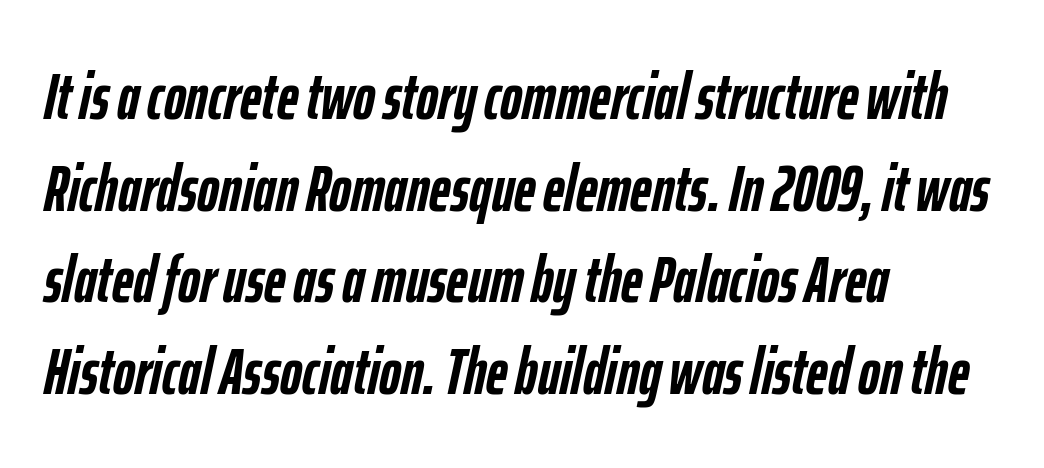
Q: Is the text bold? A: Yes.
Q: Is the text italic (slanted)? A: Yes, it leans right by about 12 degrees.
Q: Is the text underlined? A: No.
Q: How is the paragraph aligned? A: Left-aligned.
Q: Is the spacing between letters normal or unusually wide? A: Normal.
Q: Is the spacing between lines tight, normal or loose? A: Normal.
Q: Width (condensed, normal, or wide)? A: Condensed.
Q: Stroke contrast? A: Low.
Q: x-height? A: Medium.
Q: Monospaced? A: No.
